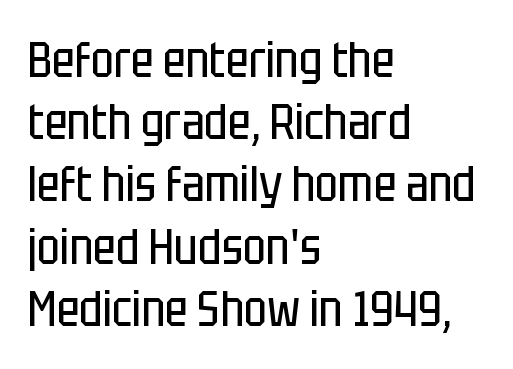
{"serif": "no", "italic": "no", "bold": "no", "weight": "regular", "width": "condensed", "stroke_contrast": "low", "x_height": "large", "monospaced": "no", "underline": "no", "align": "left", "line_spacing": "normal", "line_spacing_ratio": 1.27, "letter_spacing": "normal", "letter_spacing_em": 0.0, "glyph_px": 49}
